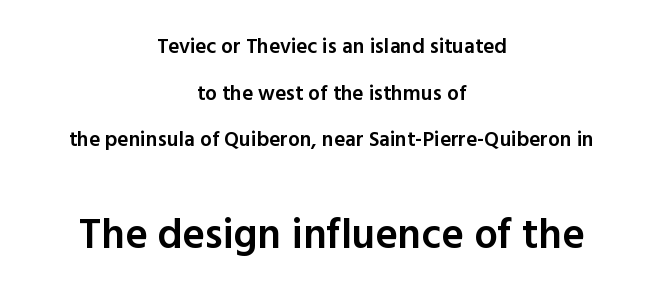
Q: Is the text bold? A: Semi-bold.
Q: Is the text italic (slanted)? A: No, it is upright.
Q: Is the typeface a serif or a sans-serif typeface? A: Sans-serif.
Q: Is the text underlined? A: No.
Q: How is the paragraph aligned? A: Centered.
Q: Is the spacing between letters normal or unusually wide? A: Normal.
Q: Is the spacing between lines tight, normal or loose? A: Loose.
Q: Which block of text is set in a larger size, the first (top) or the second (bottom)? A: The second (bottom) one.
Q: Width (condensed, normal, or wide)? A: Normal.
Q: x-height? A: Medium.
Q: Monospaced? A: No.
